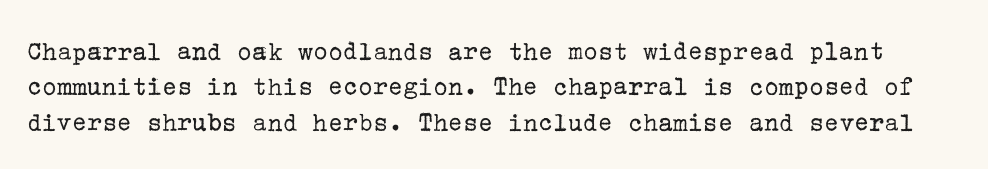
The rows are spaced the way most documents space them. If you drew a line through each stem, it would be perfectly vertical. The strokes are not fattened; the text isn't bold. Check the space under the baseline: it is left empty.
